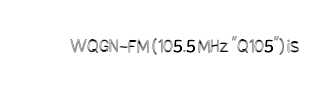
Q: Is the text italic (slanted)? A: No, it is upright.
Q: Is the text underlined? A: No.
Q: Is the spacing between letters normal or unusually wide? A: Normal.
